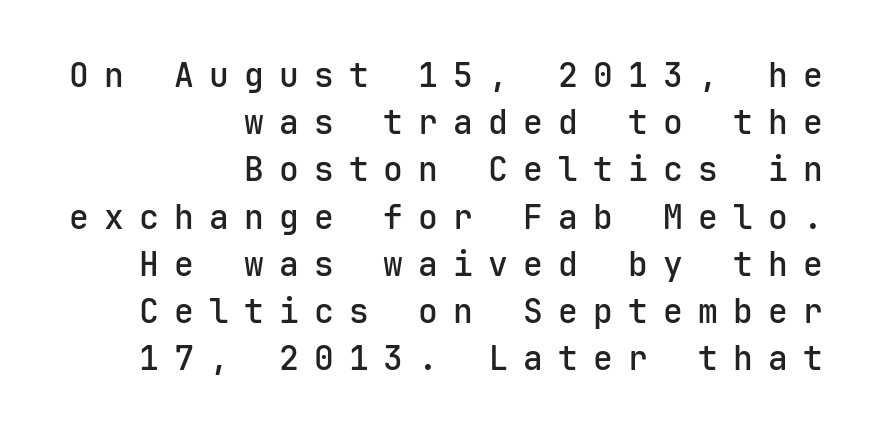
The image shows 33 px semibold sans-serif type, upright, monospaced; set right-aligned, normal line spacing (1.43x), unusually wide letter spacing (+0.46 em), not underlined; low stroke contrast and a medium x-height.
